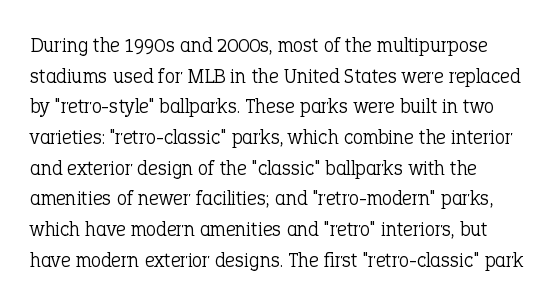
{"italic": "no", "bold": "no", "underline": "no", "align": "left", "line_spacing": "normal", "line_spacing_ratio": 1.46, "letter_spacing": "normal", "letter_spacing_em": 0.0, "glyph_px": 21}
